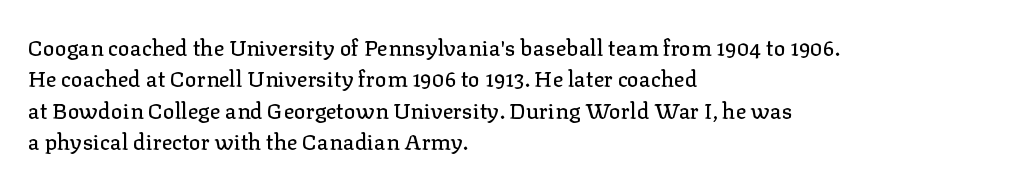
{"italic": "no", "underline": "no", "align": "left", "line_spacing": "normal", "line_spacing_ratio": 1.43, "letter_spacing": "normal", "letter_spacing_em": 0.0, "glyph_px": 22}
